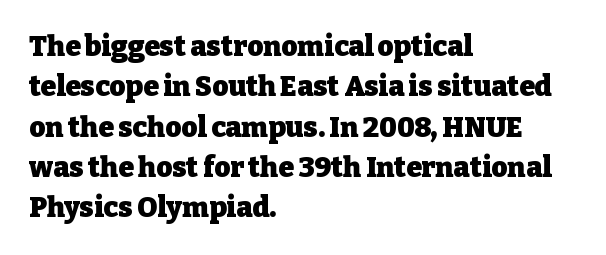
{"serif": "yes", "italic": "no", "bold": "yes", "weight": "heavy", "width": "normal", "stroke_contrast": "low", "x_height": "medium", "monospaced": "no", "underline": "no", "align": "left", "line_spacing": "normal", "line_spacing_ratio": 1.44, "letter_spacing": "normal", "letter_spacing_em": 0.0, "glyph_px": 28}
